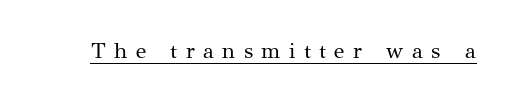
{"italic": "no", "bold": "no", "underline": "yes", "letter_spacing": "wide", "letter_spacing_em": 0.38, "glyph_px": 22}
